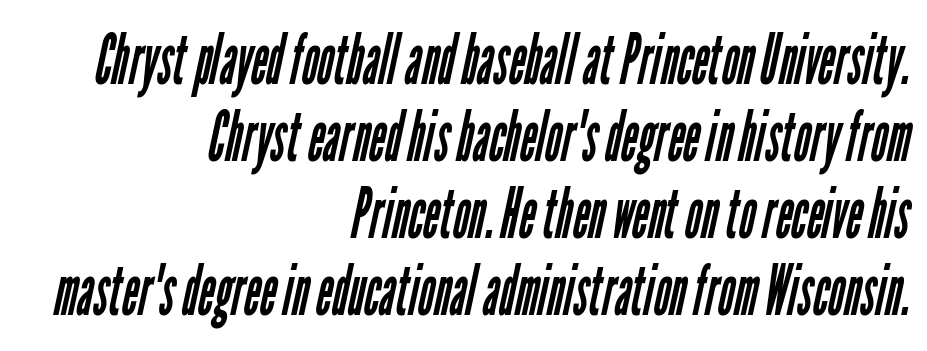
Summary of weight: not heavy and not bold. Nope, no serifs anywhere on these letters. Think of a printed novel: that variable character pitch is what you see here. The letters sit at their default tracking, neither squeezed nor spread. Plain, unruled lines of type.
